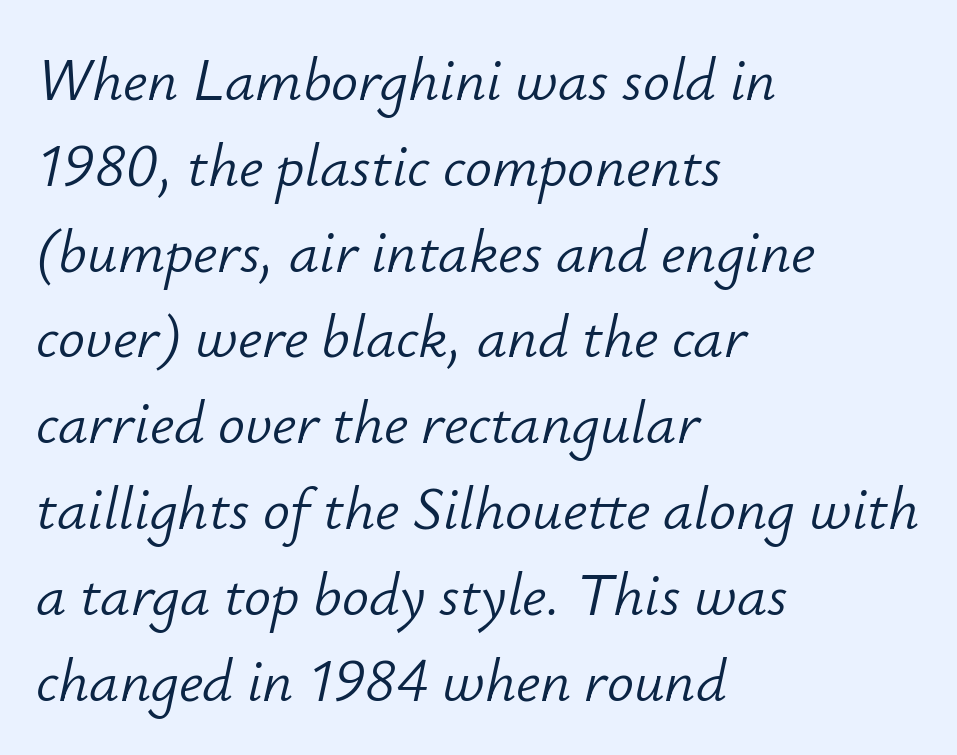
Honestly, the letter spacing is just normal — you wouldn't notice it. Clear beneath every line of the passage. These lines are set flush left with a ragged right edge. Whoever set this chose a conventional vertical rhythm. No letter is thick-stroked: the sample isn't bold. Style check: oblique.
